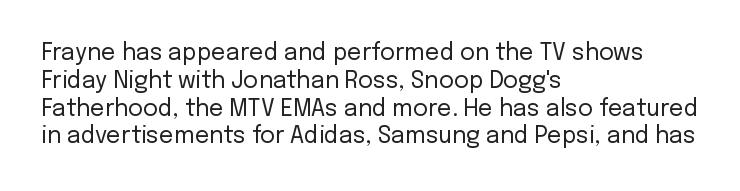
{"italic": "no", "bold": "no", "underline": "no", "align": "left", "line_spacing_ratio": 1.21, "letter_spacing": "normal", "letter_spacing_em": 0.0, "glyph_px": 23}
